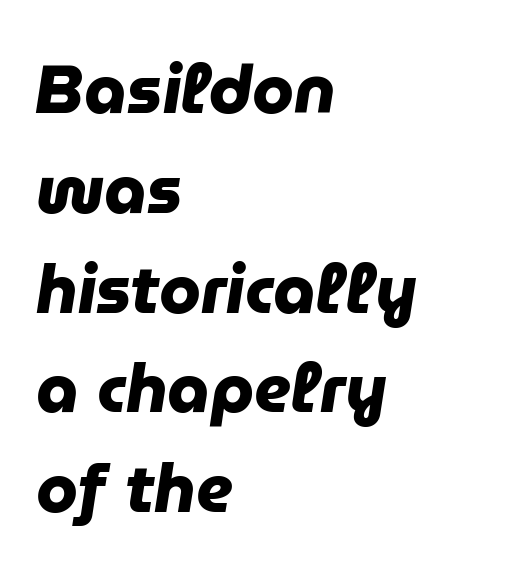
{"serif": "no", "bold": "yes", "weight": "heavy", "width": "normal", "stroke_contrast": "low", "x_height": "medium", "monospaced": "no", "underline": "no", "align": "left", "line_spacing": "normal", "line_spacing_ratio": 1.49, "letter_spacing": "normal", "letter_spacing_em": 0.0, "glyph_px": 67}
